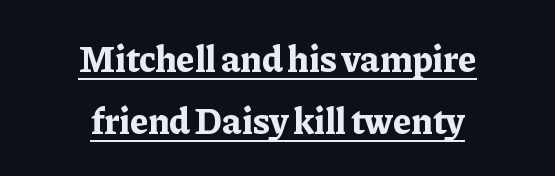
Q: Is the text bold? A: Yes.
Q: Is the text italic (slanted)? A: No, it is upright.
Q: Is the typeface a serif or a sans-serif typeface? A: Serif.
Q: Is the text underlined? A: Yes.
Q: How is the paragraph aligned? A: Centered.
Q: Is the spacing between letters normal or unusually wide? A: Normal.
Q: Is the spacing between lines tight, normal or loose? A: Normal.
Q: Width (condensed, normal, or wide)? A: Normal.
Q: Stroke contrast? A: Low.
Q: x-height? A: Medium.
Q: Monospaced? A: No.
